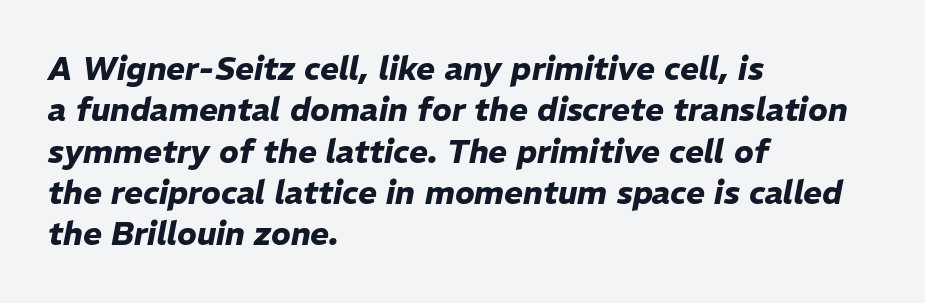
Q: Is the text bold? A: Yes.
Q: Is the text italic (slanted)? A: Yes, it leans right by about 11 degrees.
Q: Is the text underlined? A: No.
Q: How is the paragraph aligned? A: Left-aligned.
Q: Is the spacing between letters normal or unusually wide? A: Normal.
Q: Is the spacing between lines tight, normal or loose? A: Normal.
Q: Width (condensed, normal, or wide)? A: Normal.
Q: Stroke contrast? A: Low.
Q: x-height? A: Medium.
Q: Monospaced? A: No.
